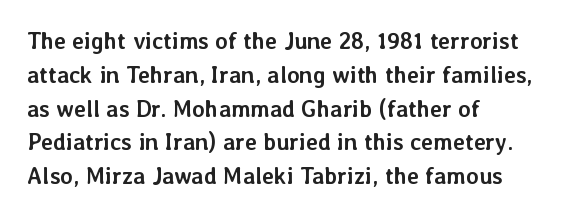
The image shows 23 px bold type, upright; set left-aligned, normal line spacing (1.47x), normal letter spacing, not underlined.
